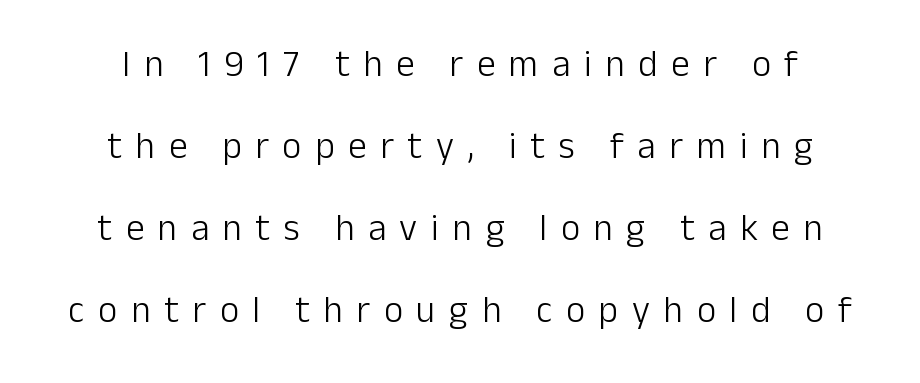
{"serif": "no", "italic": "no", "bold": "no", "weight": "light", "width": "normal", "stroke_contrast": "low", "x_height": "medium", "monospaced": "no", "underline": "no", "align": "center", "line_spacing": "loose", "line_spacing_ratio": 2.22, "letter_spacing": "wide", "letter_spacing_em": 0.37, "glyph_px": 37}
